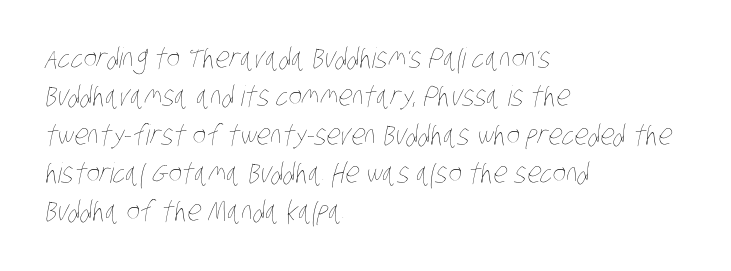
{"bold": "no", "weight": "thin", "width": "condensed", "stroke_contrast": "low", "x_height": "large", "monospaced": "no", "underline": "no", "align": "left", "line_spacing": "normal", "line_spacing_ratio": 1.37, "letter_spacing": "normal", "letter_spacing_em": 0.0, "glyph_px": 28}
